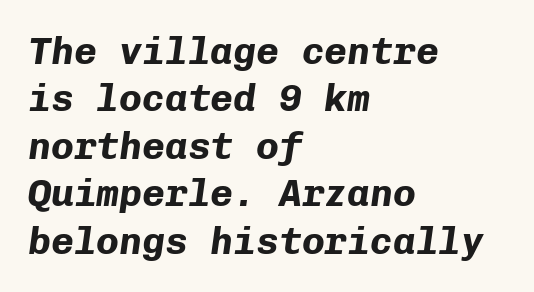
{"italic": "yes", "lean": "right", "slant_degrees": 8, "bold": "yes", "weight": "bold", "width": "normal", "stroke_contrast": "low", "x_height": "medium", "monospaced": "yes", "underline": "no", "align": "left", "line_spacing": "normal", "line_spacing_ratio": 1.25, "letter_spacing": "normal", "letter_spacing_em": 0.0, "glyph_px": 38}
